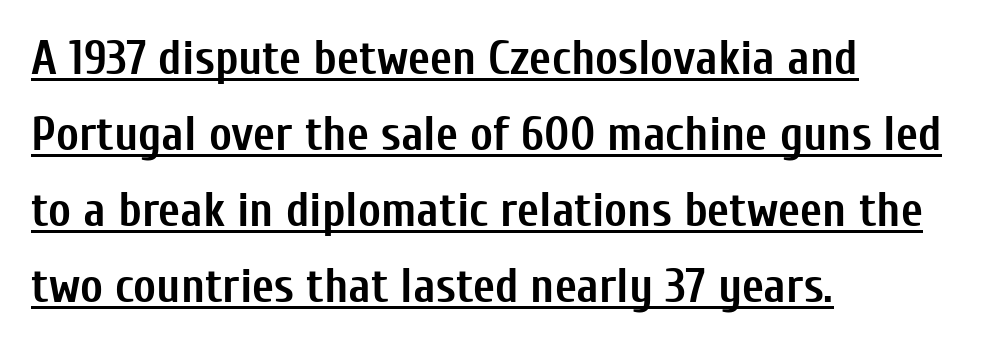
The image shows 48 px semibold, condensed sans-serif type, upright; set left-aligned, normal line spacing (1.58x), normal letter spacing, underlined; low stroke contrast and a medium x-height.
